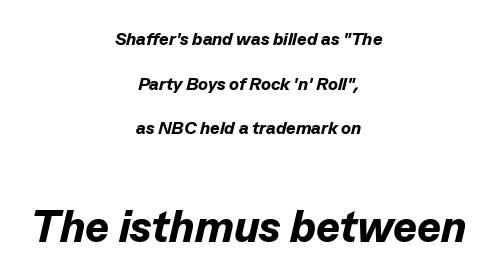
The image shows 45 px bold type, italic (leaning right); set centered, loose line spacing (2.48x), normal letter spacing, not underlined; the second (bottom) block is 2.5x larger; low stroke contrast and a medium x-height.
